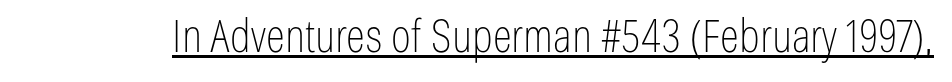
{"serif": "no", "italic": "no", "bold": "no", "weight": "thin", "width": "condensed", "stroke_contrast": "low", "x_height": "medium", "monospaced": "no", "underline": "yes", "letter_spacing": "normal", "letter_spacing_em": 0.0, "glyph_px": 45}
